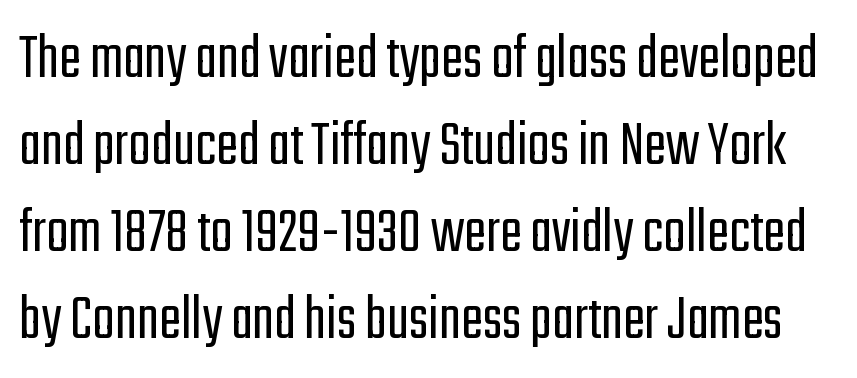
Q: Is the text bold? A: No.
Q: Is the text italic (slanted)? A: No, it is upright.
Q: Is the typeface a serif or a sans-serif typeface? A: Sans-serif.
Q: Is the text underlined? A: No.
Q: Is the spacing between letters normal or unusually wide? A: Normal.
Q: Is the spacing between lines tight, normal or loose? A: Normal.
Q: Width (condensed, normal, or wide)? A: Condensed.
Q: Stroke contrast? A: Low.
Q: x-height? A: Medium.
Q: Monospaced? A: No.
